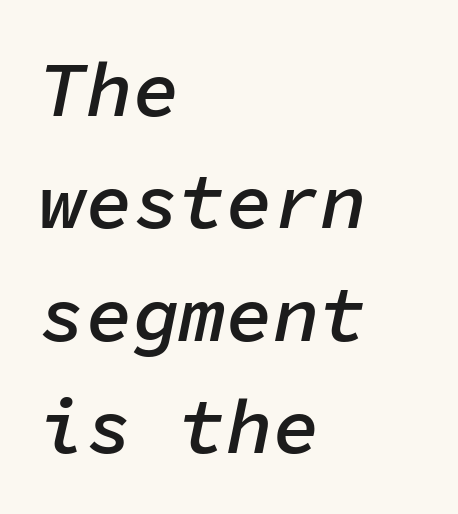
Q: Is the text bold? A: Semi-bold.
Q: Is the text italic (slanted)? A: Yes, it leans right by about 11 degrees.
Q: Is the text underlined? A: No.
Q: How is the paragraph aligned? A: Left-aligned.
Q: Is the spacing between letters normal or unusually wide? A: Normal.
Q: Is the spacing between lines tight, normal or loose? A: Normal.
Q: Width (condensed, normal, or wide)? A: Normal.
Q: Stroke contrast? A: Low.
Q: x-height? A: Medium.
Q: Monospaced? A: Yes.
